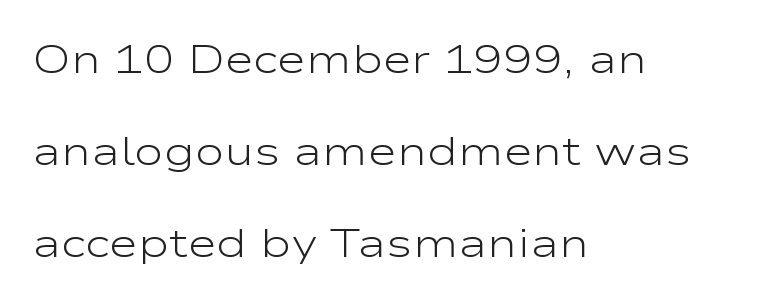
Q: Is the text bold? A: No.
Q: Is the text italic (slanted)? A: No, it is upright.
Q: Is the typeface a serif or a sans-serif typeface? A: Sans-serif.
Q: Is the text underlined? A: No.
Q: How is the paragraph aligned? A: Left-aligned.
Q: Is the spacing between letters normal or unusually wide? A: Normal.
Q: Is the spacing between lines tight, normal or loose? A: Loose.
Q: Width (condensed, normal, or wide)? A: Wide.
Q: Stroke contrast? A: Low.
Q: x-height? A: Medium.
Q: Monospaced? A: No.
